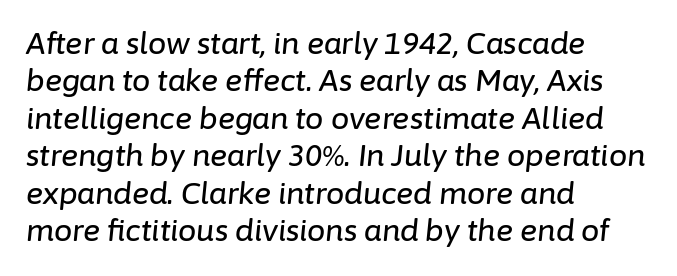
Q: Is the text italic (slanted)? A: Yes, it leans right by about 6 degrees.
Q: Is the text underlined? A: No.
Q: How is the paragraph aligned? A: Left-aligned.
Q: Is the spacing between letters normal or unusually wide? A: Normal.
Q: Is the spacing between lines tight, normal or loose? A: Normal.
Q: Width (condensed, normal, or wide)? A: Normal.
Q: Stroke contrast? A: Low.
Q: x-height? A: Medium.
Q: Monospaced? A: No.
